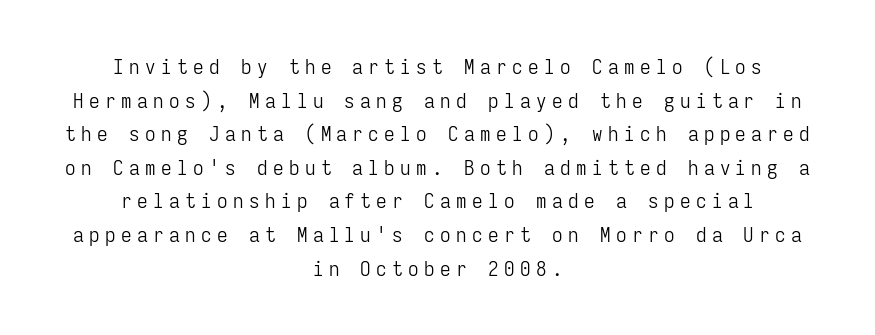
Q: Is the text bold? A: No.
Q: Is the text italic (slanted)? A: No, it is upright.
Q: Is the text underlined? A: No.
Q: How is the paragraph aligned? A: Centered.
Q: Is the spacing between letters normal or unusually wide? A: Unusually wide.
Q: Is the spacing between lines tight, normal or loose? A: Normal.
